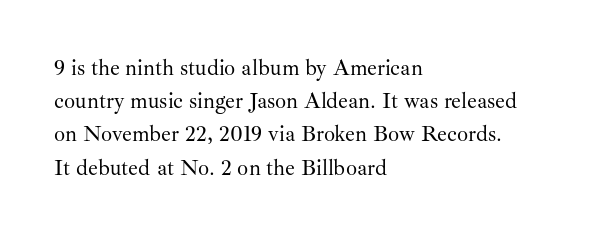
{"italic": "no", "bold": "no", "underline": "no", "align": "left", "line_spacing": "normal", "line_spacing_ratio": 1.51, "letter_spacing": "normal", "letter_spacing_em": 0.0, "glyph_px": 22}
